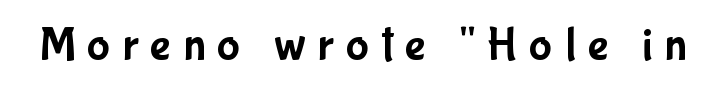
Clear beneath every line of the passage. In terms of posture, this sample is upright. The horizontal fit of the characters is loose and conspicuously gappy. Proportional: the letters do not fall into vertical columns. Nothing sits at the stroke ends, so this counts as sans-serif.
